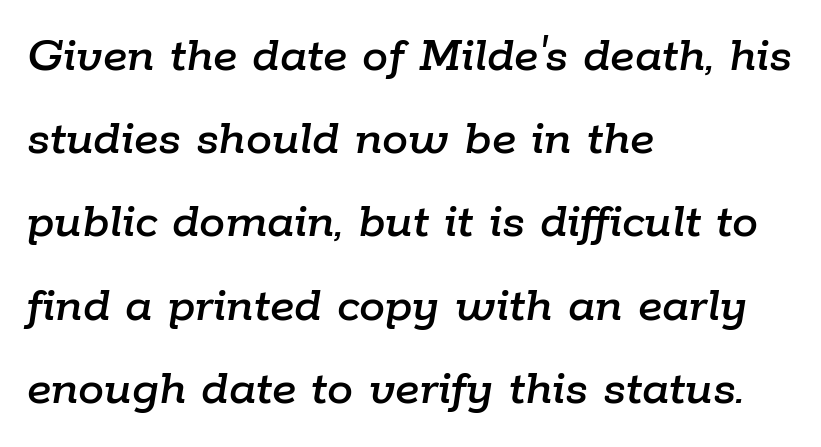
A classic flush-left, rag-right setting is used for this passage. Successive baselines arrive at the customary interval. The letters advance in unequal steps, a hallmark of proportional type. Compared with ordinary roman type, these characters are visibly tilted. Caption: standard tracking, unaltered. The foot of each line stays bare and open.
